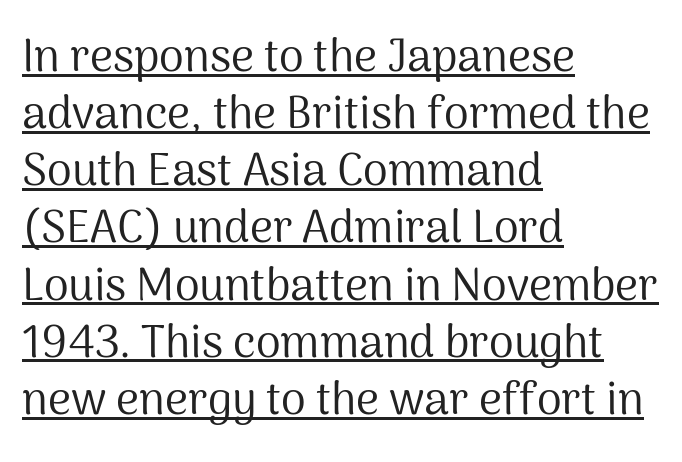
{"serif": "no", "italic": "no", "bold": "no", "weight": "regular", "width": "normal", "stroke_contrast": "medium", "x_height": "medium", "monospaced": "no", "underline": "yes", "align": "left", "line_spacing": "normal", "line_spacing_ratio": 1.27, "letter_spacing": "normal", "letter_spacing_em": 0.0, "glyph_px": 45}
